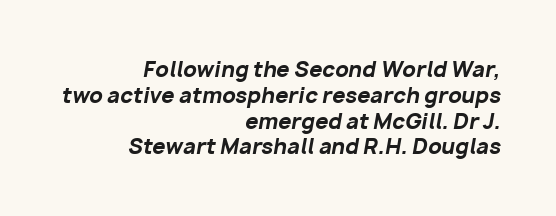
{"italic": "yes", "lean": "right", "slant_degrees": 10, "bold": "yes", "underline": "no", "align": "right", "line_spacing_ratio": 1.23, "letter_spacing": "normal", "letter_spacing_em": 0.0, "glyph_px": 21}
